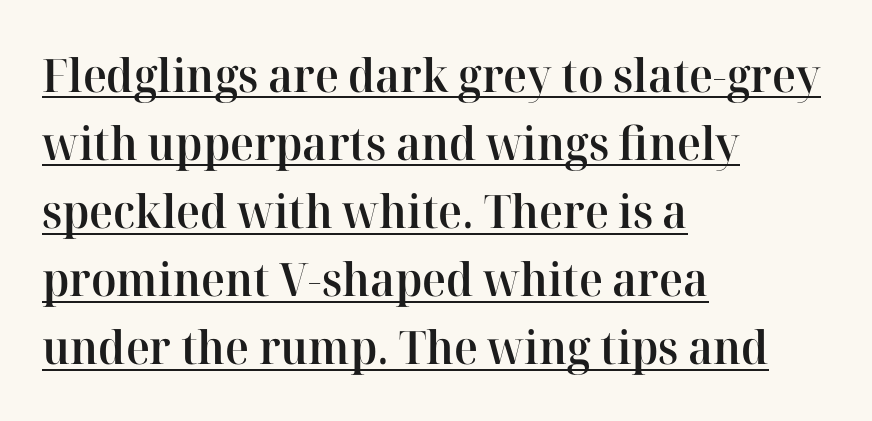
Q: Is the text bold? A: Semi-bold.
Q: Is the text italic (slanted)? A: No, it is upright.
Q: Is the typeface a serif or a sans-serif typeface? A: Serif.
Q: Is the text underlined? A: Yes.
Q: How is the paragraph aligned? A: Left-aligned.
Q: Is the spacing between letters normal or unusually wide? A: Normal.
Q: Is the spacing between lines tight, normal or loose? A: Normal.
Q: Width (condensed, normal, or wide)? A: Normal.
Q: Stroke contrast? A: High.
Q: x-height? A: Medium.
Q: Monospaced? A: No.
